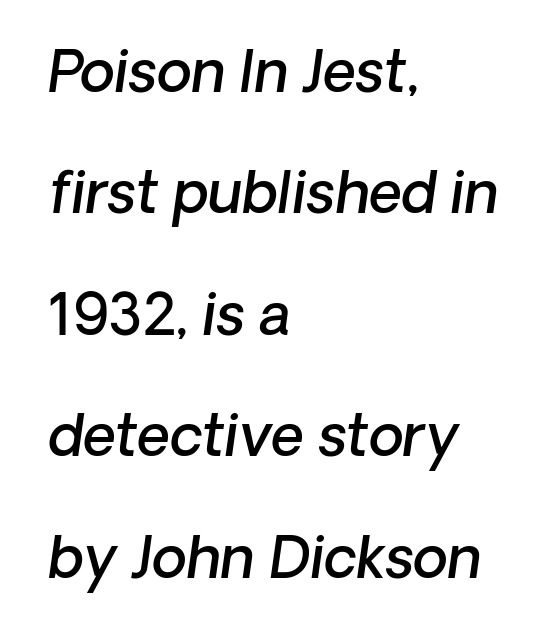
Q: Is the text bold? A: Semi-bold.
Q: Is the text italic (slanted)? A: Yes, it leans right by about 8 degrees.
Q: Is the text underlined? A: No.
Q: How is the paragraph aligned? A: Left-aligned.
Q: Is the spacing between letters normal or unusually wide? A: Normal.
Q: Is the spacing between lines tight, normal or loose? A: Loose.
Q: Width (condensed, normal, or wide)? A: Normal.
Q: Stroke contrast? A: Low.
Q: x-height? A: Medium.
Q: Monospaced? A: No.
